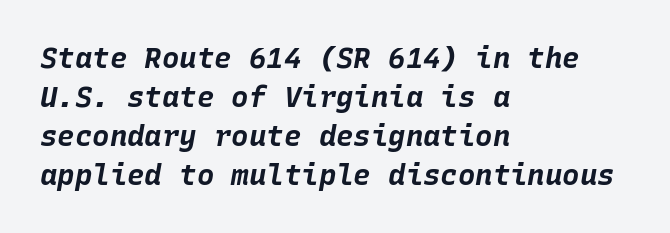
{"italic": "yes", "lean": "right", "slant_degrees": 10, "bold": "yes", "weight": "bold", "width": "normal", "stroke_contrast": "low", "x_height": "large", "monospaced": "yes", "underline": "no", "align": "left", "line_spacing": "normal", "line_spacing_ratio": 1.34, "letter_spacing": "normal", "letter_spacing_em": 0.0, "glyph_px": 29}
